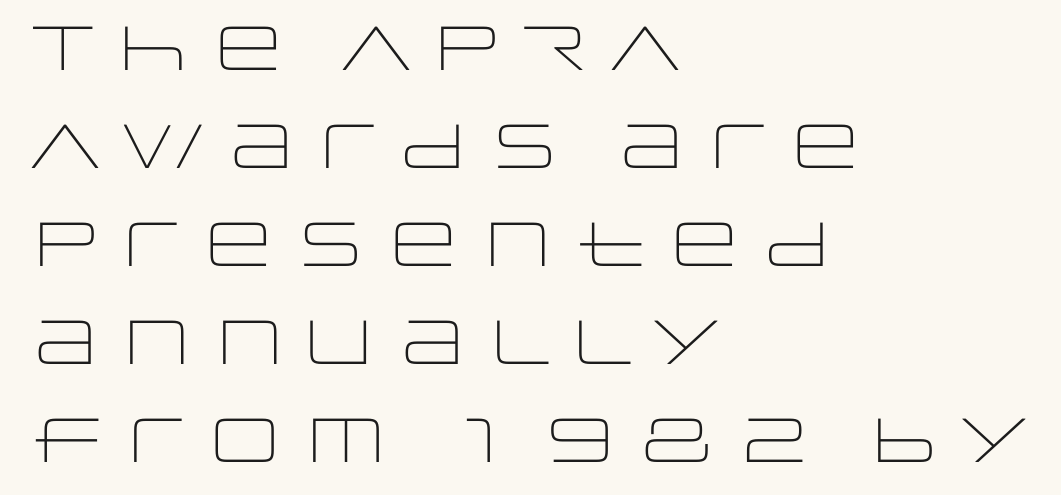
{"serif": "no", "italic": "no", "bold": "no", "weight": "light", "width": "wide", "stroke_contrast": "low", "x_height": "large", "monospaced": "no", "underline": "no", "align": "left", "line_spacing": "normal", "line_spacing_ratio": 1.58, "letter_spacing": "normal", "letter_spacing_em": 0.0, "glyph_px": 62}
